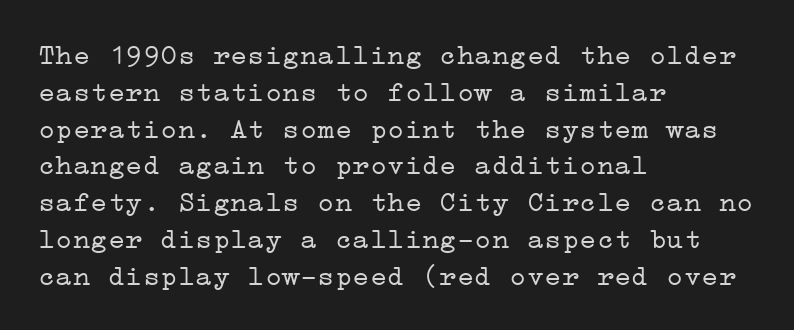
I'd call this a serif setting — the letters wear small feet. Quick note: interline space is typical. Nothing heavy about these letters — not bold at all. Lines of text with bare space underneath. The lines are quadded left.
